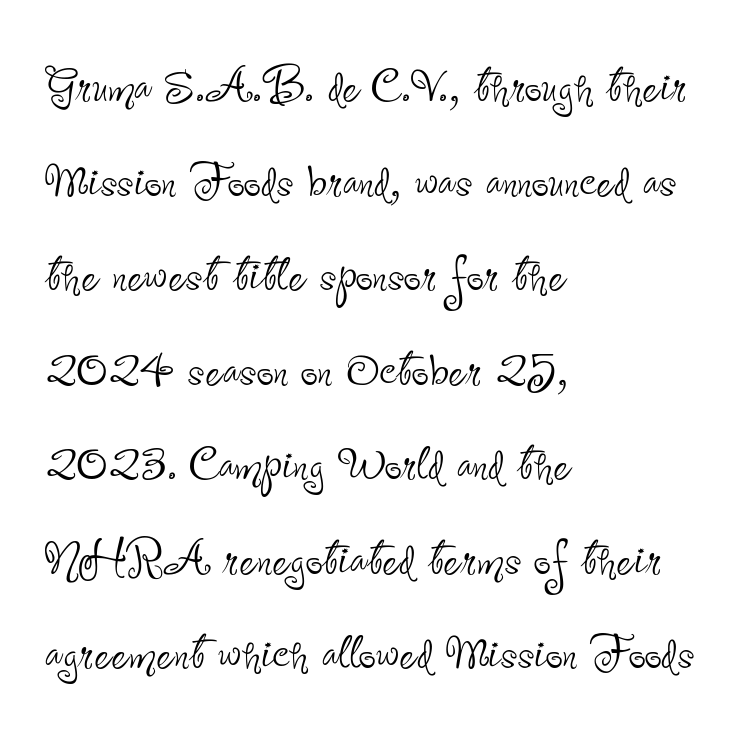
{"serif": "no", "bold": "no", "weight": "thin", "width": "condensed", "stroke_contrast": "low", "x_height": "small", "monospaced": "no", "underline": "no", "align": "left", "line_spacing": "normal", "line_spacing_ratio": 1.55, "letter_spacing": "normal", "letter_spacing_em": 0.0, "glyph_px": 61}
